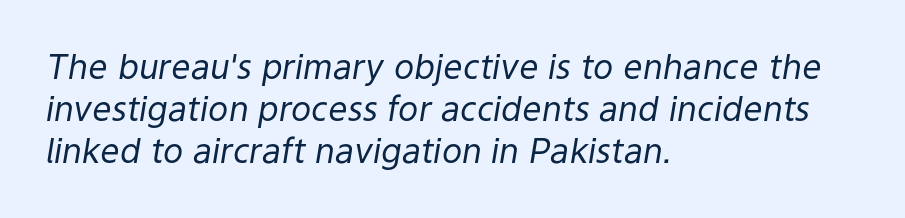
{"italic": "yes", "lean": "right", "slant_degrees": 9, "bold": "no", "weight": "regular", "width": "normal", "stroke_contrast": "low", "x_height": "medium", "monospaced": "no", "underline": "no", "align": "left", "line_spacing_ratio": 1.23, "letter_spacing": "normal", "letter_spacing_em": 0.0, "glyph_px": 34}
